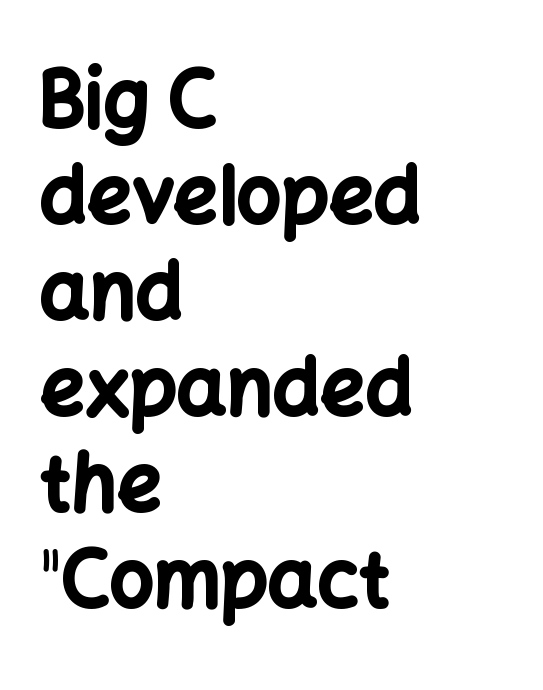
Q: Is the text bold? A: Yes.
Q: Is the text italic (slanted)? A: No, it is upright.
Q: Is the typeface a serif or a sans-serif typeface? A: Sans-serif.
Q: Is the text underlined? A: No.
Q: How is the paragraph aligned? A: Left-aligned.
Q: Is the spacing between letters normal or unusually wide? A: Normal.
Q: Width (condensed, normal, or wide)? A: Normal.
Q: Stroke contrast? A: Low.
Q: x-height? A: Medium.
Q: Monospaced? A: No.
